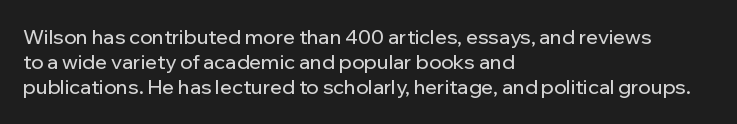
The image shows 20 px text type, upright; set left-aligned, normal line spacing (1.26x), normal letter spacing, not underlined.
